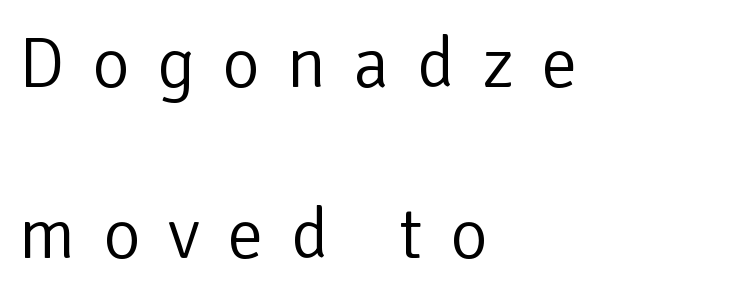
{"serif": "no", "italic": "no", "bold": "no", "weight": "light", "width": "normal", "stroke_contrast": "low", "x_height": "medium", "monospaced": "no", "underline": "no", "align": "left", "line_spacing": "loose", "line_spacing_ratio": 2.38, "letter_spacing": "wide", "letter_spacing_em": 0.38, "glyph_px": 72}
